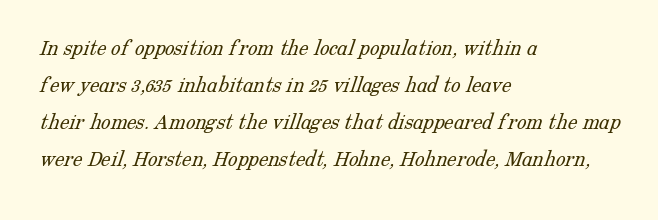
Glance below the letters and you will spot only blank space. The weight tops out at a normal text grade. Caption: standard tracking, unaltered. Short and long lines alike share a common starting point at left.
